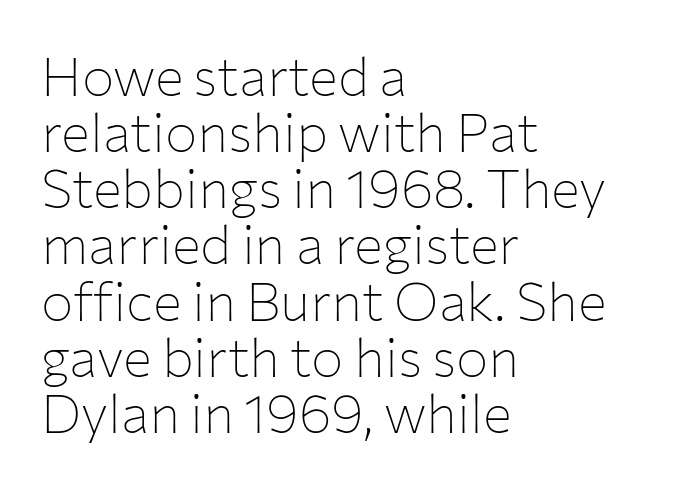
The image shows 54 px thin sans-serif type, upright; set left-aligned, tight line spacing (1.04x), normal letter spacing, not underlined; low stroke contrast and a medium x-height.
